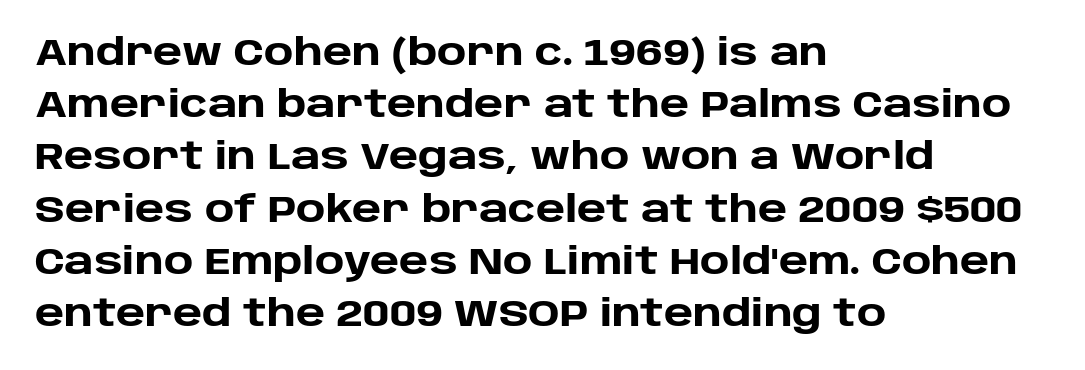
The sample has been set heavy, in full bold. A typesetter would call this zero additional tracking. Summary of vertical rhythm: regular, with standard interline spacing. The passage is arranged the way most books set body copy — flush left.
